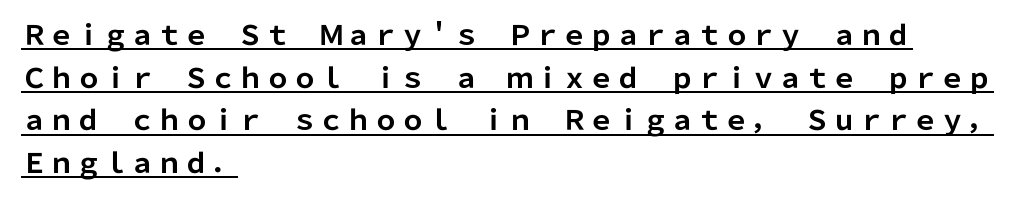
{"italic": "no", "bold": "yes", "underline": "yes", "align": "left", "line_spacing": "normal", "line_spacing_ratio": 1.58, "letter_spacing": "normal", "letter_spacing_em": 0.0, "glyph_px": 27}
